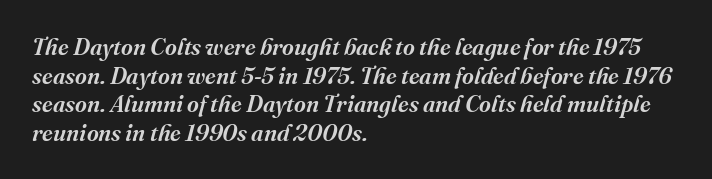
{"italic": "yes", "lean": "right", "slant_degrees": 16, "bold": "semi", "underline": "no", "align": "left", "line_spacing_ratio": 1.24, "letter_spacing": "normal", "letter_spacing_em": 0.0, "glyph_px": 23}
